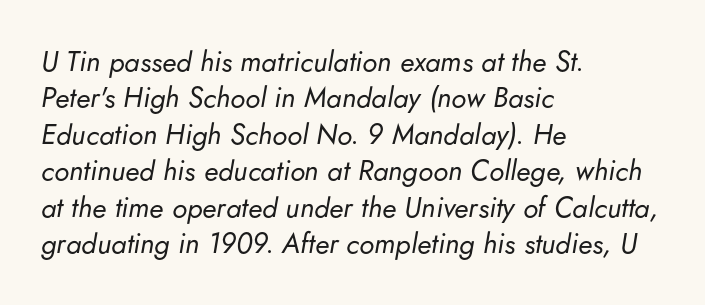
{"italic": "yes", "lean": "right", "slant_degrees": 5, "bold": "no", "weight": "regular", "width": "normal", "stroke_contrast": "low", "x_height": "small", "monospaced": "no", "underline": "no", "align": "left", "line_spacing": "normal", "line_spacing_ratio": 1.3, "letter_spacing": "normal", "letter_spacing_em": 0.0, "glyph_px": 28}
